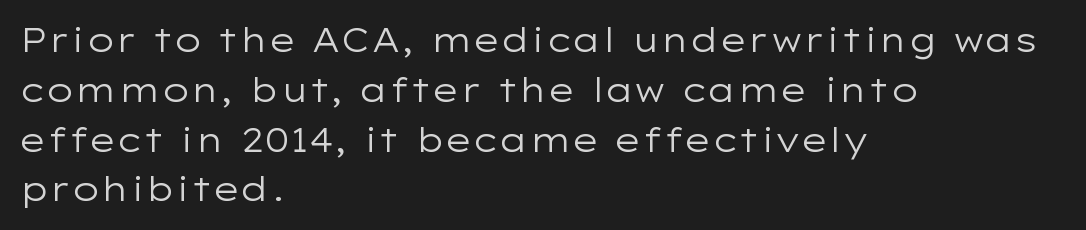
The letters sit at their default tracking, neither squeezed nor spread. Stroke thickness stays within the range of a standard reading face or lighter. Only glyphs here, with clear space below each row. Character widths vary here, with narrow letters taking less room than wide ones. Visually the block forms a straight wall on the left and a jagged coastline on the right.
